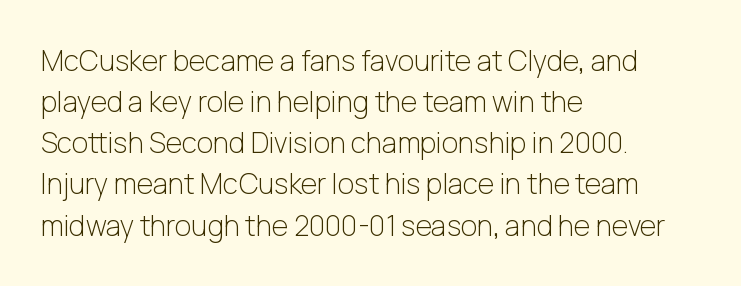
Q: Is the text bold? A: No.
Q: Is the text italic (slanted)? A: No, it is upright.
Q: Is the typeface a serif or a sans-serif typeface? A: Sans-serif.
Q: Is the text underlined? A: No.
Q: How is the paragraph aligned? A: Left-aligned.
Q: Is the spacing between letters normal or unusually wide? A: Normal.
Q: Is the spacing between lines tight, normal or loose? A: Normal.
Q: Width (condensed, normal, or wide)? A: Normal.
Q: Stroke contrast? A: Low.
Q: x-height? A: Medium.
Q: Monospaced? A: No.
